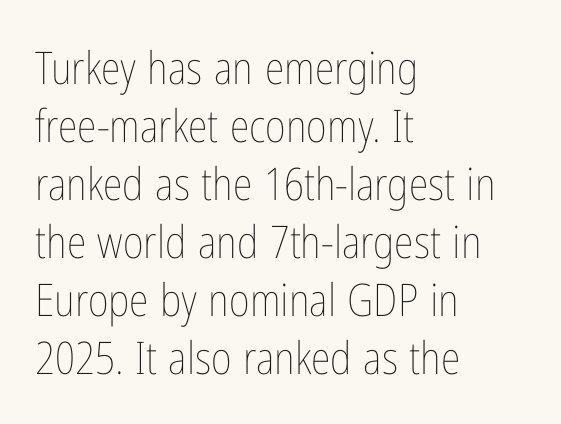
The image shows 45 px thin, condensed type, upright; set left-aligned, normal line spacing (1.29x), normal letter spacing, not underlined; low stroke contrast and a medium x-height.
